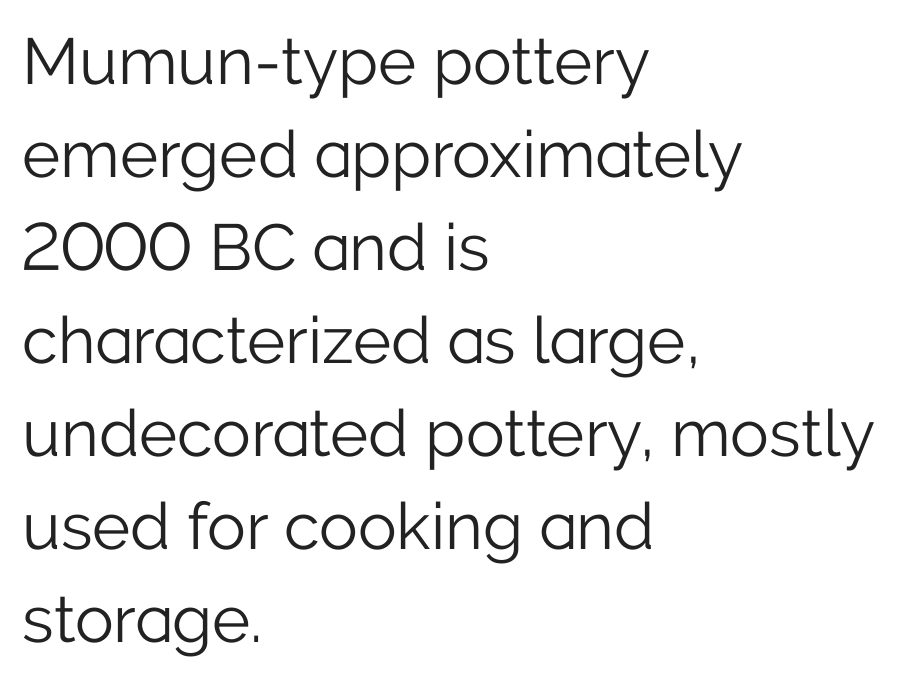
Q: Is the text bold? A: No.
Q: Is the text italic (slanted)? A: No, it is upright.
Q: Is the typeface a serif or a sans-serif typeface? A: Sans-serif.
Q: Is the text underlined? A: No.
Q: How is the paragraph aligned? A: Left-aligned.
Q: Is the spacing between letters normal or unusually wide? A: Normal.
Q: Is the spacing between lines tight, normal or loose? A: Normal.
Q: Width (condensed, normal, or wide)? A: Normal.
Q: Stroke contrast? A: Low.
Q: x-height? A: Medium.
Q: Monospaced? A: No.
